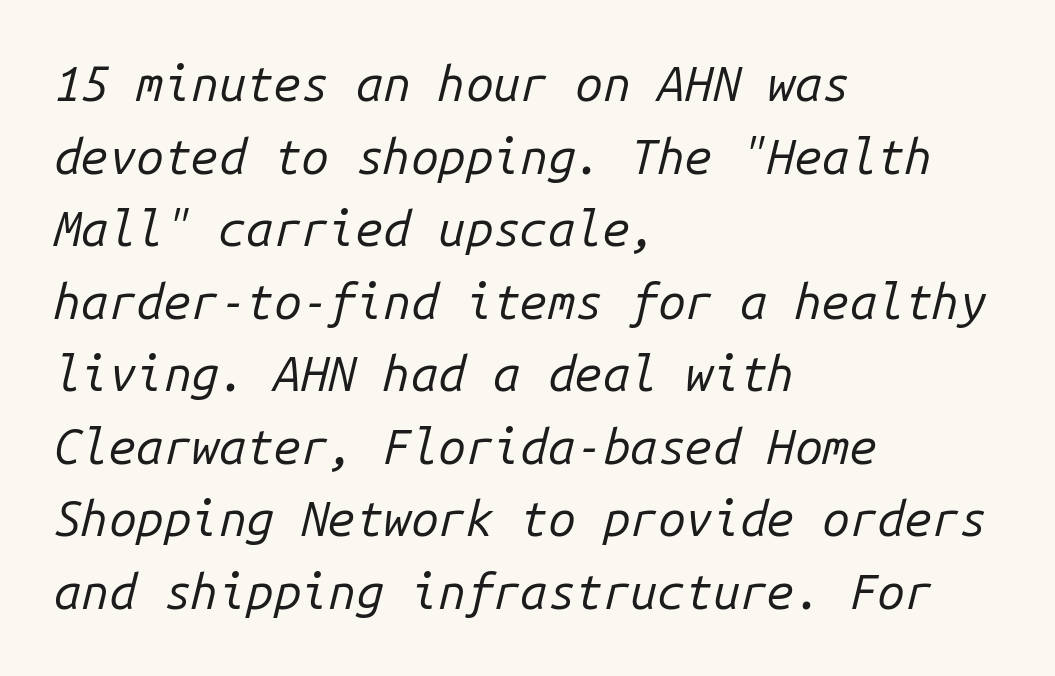
Monospaced: the letters line up in strict vertical columns. A student would call this left alignment; a typographer would say flush left, rag right. Plain, unruled lines of type. Weight class: somewhere from thin through regular. How would I describe the line gaps? Plain and ordinary.
